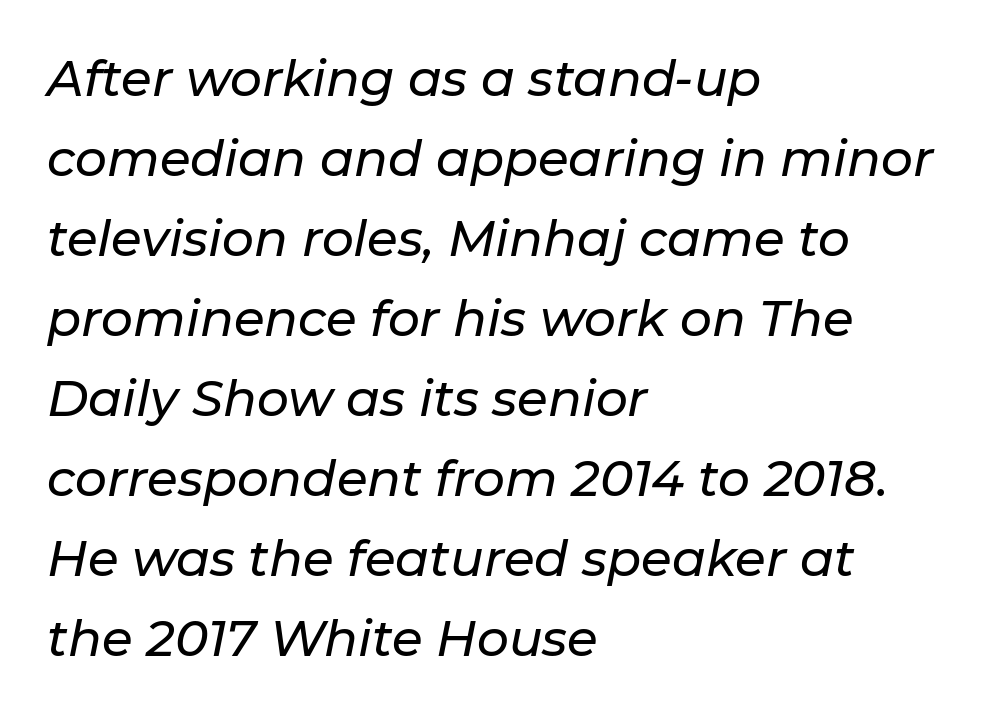
This block has exactly the height ordinary leading produces. The passage shown has conventional tracking throughout. This sample has the flowing, uneven cadence of proportional lettering. The specimen reads as italic at a glance. Clear beneath every line of the passage.
